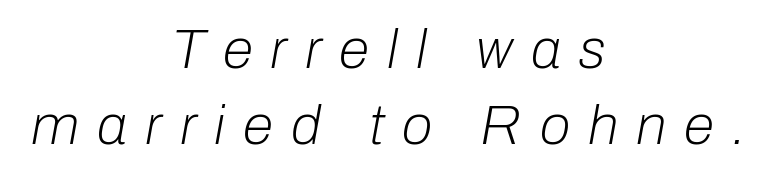
{"italic": "yes", "lean": "right", "slant_degrees": 10, "bold": "no", "weight": "light", "width": "normal", "stroke_contrast": "low", "x_height": "medium", "monospaced": "no", "underline": "no", "align": "center", "line_spacing": "normal", "line_spacing_ratio": 1.35, "letter_spacing": "wide", "letter_spacing_em": 0.32, "glyph_px": 56}
